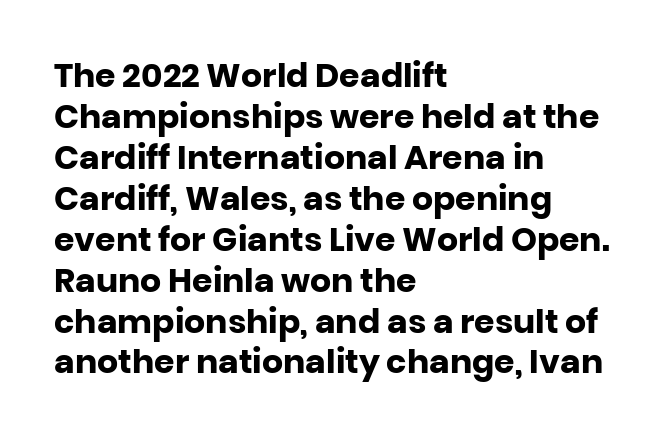
Q: Is the text bold? A: Yes.
Q: Is the text italic (slanted)? A: No, it is upright.
Q: Is the typeface a serif or a sans-serif typeface? A: Sans-serif.
Q: Is the text underlined? A: No.
Q: How is the paragraph aligned? A: Left-aligned.
Q: Is the spacing between letters normal or unusually wide? A: Normal.
Q: Width (condensed, normal, or wide)? A: Normal.
Q: Stroke contrast? A: Low.
Q: x-height? A: Large.
Q: Monospaced? A: No.
